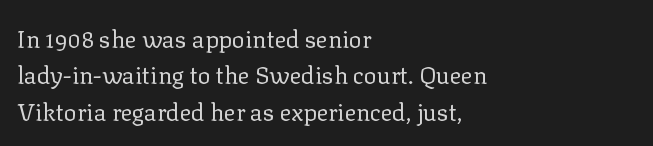
{"italic": "no", "bold": "no", "underline": "no", "align": "left", "line_spacing": "normal", "line_spacing_ratio": 1.52, "letter_spacing": "normal", "letter_spacing_em": 0.0, "glyph_px": 24}
